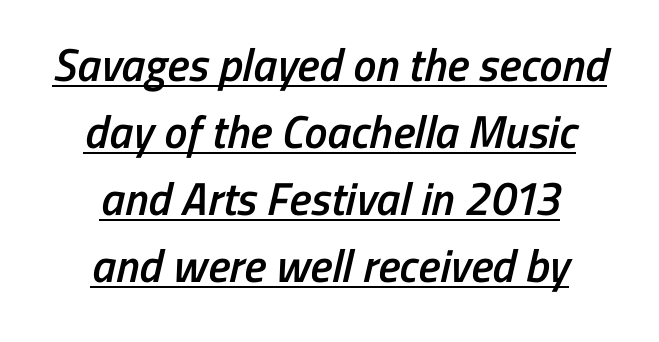
Q: Is the text bold? A: Semi-bold.
Q: Is the typeface a serif or a sans-serif typeface? A: Sans-serif.
Q: Is the text underlined? A: Yes.
Q: How is the paragraph aligned? A: Centered.
Q: Is the spacing between letters normal or unusually wide? A: Normal.
Q: Is the spacing between lines tight, normal or loose? A: Normal.
Q: Width (condensed, normal, or wide)? A: Condensed.
Q: Stroke contrast? A: Low.
Q: x-height? A: Medium.
Q: Monospaced? A: No.
